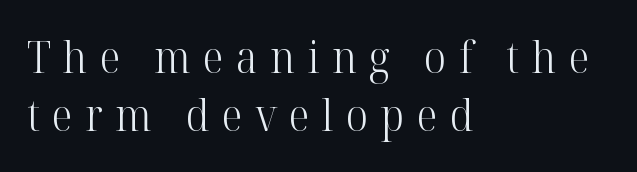
Q: Is the text bold? A: No.
Q: Is the text italic (slanted)? A: No, it is upright.
Q: Is the typeface a serif or a sans-serif typeface? A: Serif.
Q: Is the text underlined? A: No.
Q: How is the paragraph aligned? A: Left-aligned.
Q: Is the spacing between letters normal or unusually wide? A: Unusually wide.
Q: Is the spacing between lines tight, normal or loose? A: Normal.
Q: Width (condensed, normal, or wide)? A: Normal.
Q: Stroke contrast? A: High.
Q: x-height? A: Medium.
Q: Monospaced? A: No.
